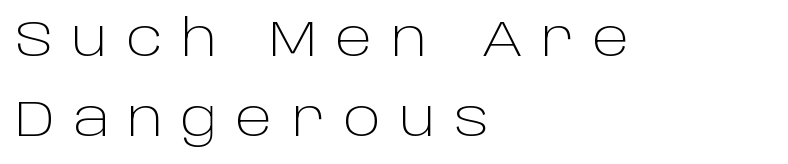
{"serif": "no", "italic": "no", "bold": "no", "weight": "light", "width": "normal", "stroke_contrast": "low", "x_height": "large", "monospaced": "no", "underline": "no", "align": "left", "line_spacing": "normal", "line_spacing_ratio": 1.6, "letter_spacing": "wide", "letter_spacing_em": 0.37, "glyph_px": 50}
